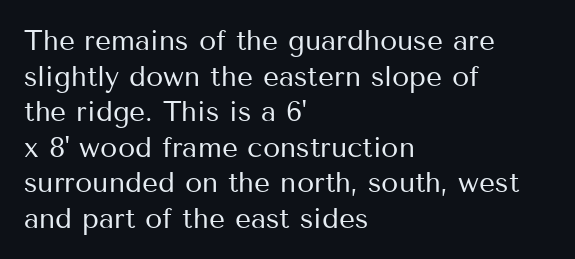
{"serif": "no", "italic": "no", "bold": "no", "weight": "regular", "width": "normal", "stroke_contrast": "medium", "x_height": "medium", "monospaced": "no", "underline": "no", "align": "left", "line_spacing": "normal", "line_spacing_ratio": 1.27, "letter_spacing": "normal", "letter_spacing_em": 0.0, "glyph_px": 28}
